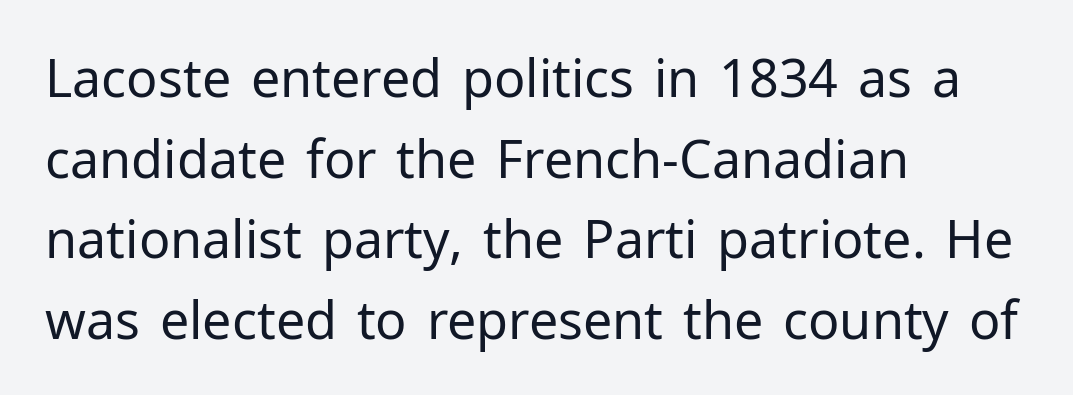
{"serif": "no", "italic": "no", "bold": "no", "weight": "regular", "width": "normal", "stroke_contrast": "low", "x_height": "medium", "monospaced": "no", "underline": "no", "align": "left", "line_spacing": "normal", "line_spacing_ratio": 1.55, "letter_spacing": "normal", "letter_spacing_em": 0.0, "glyph_px": 52}
